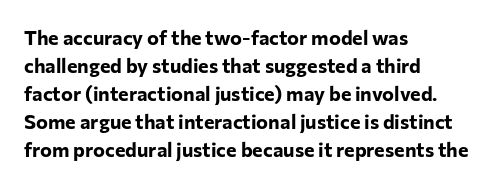
{"italic": "no", "bold": "yes", "underline": "no", "align": "left", "line_spacing": "normal", "line_spacing_ratio": 1.4, "letter_spacing": "normal", "letter_spacing_em": 0.0, "glyph_px": 20}
